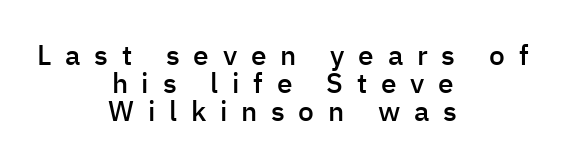
The image shows 28 px semibold sans-serif type, upright; set centered, tight line spacing (1.0x), unusually wide letter spacing (+0.49 em), not underlined; low stroke contrast and a medium x-height.
